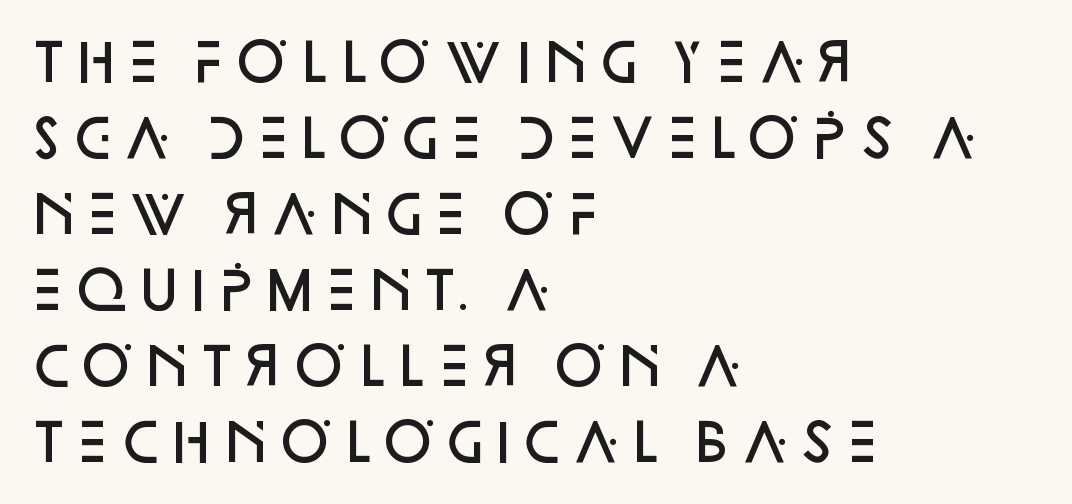
Q: Is the text bold? A: Semi-bold.
Q: Is the text italic (slanted)? A: No, it is upright.
Q: Is the typeface a serif or a sans-serif typeface? A: Sans-serif.
Q: Is the text underlined? A: No.
Q: How is the paragraph aligned? A: Left-aligned.
Q: Is the spacing between letters normal or unusually wide? A: Normal.
Q: Is the spacing between lines tight, normal or loose? A: Normal.
Q: Width (condensed, normal, or wide)? A: Normal.
Q: Stroke contrast? A: Low.
Q: x-height? A: Large.
Q: Monospaced? A: No.
